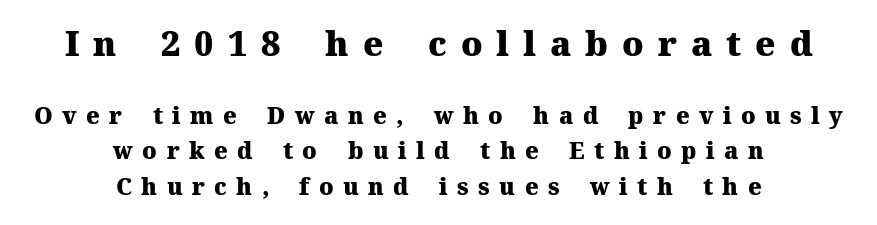
The image shows 34 px heavy serif type, upright; set centered, normal line spacing (1.53x), unusually wide letter spacing (+0.41 em), not underlined; the first (top) block is 1.48x larger; medium stroke contrast and a medium x-height.
